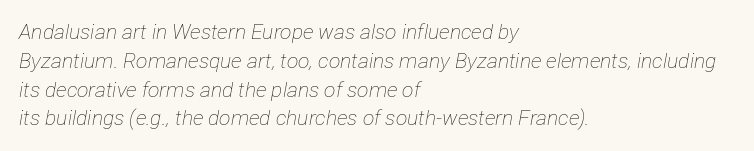
{"italic": "yes", "lean": "right", "slant_degrees": 12, "bold": "no", "underline": "no", "align": "left", "line_spacing": "normal", "line_spacing_ratio": 1.37, "letter_spacing": "normal", "letter_spacing_em": 0.0, "glyph_px": 21}
